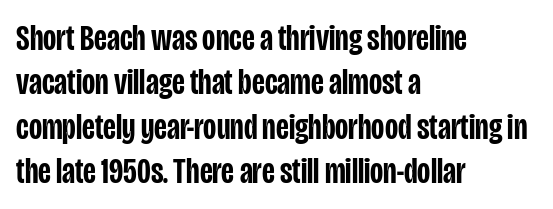
A typesetter would call this proportional, since set widths differ per character. Ordinary non-slanted type is in use. Inter-character spacing is left at the font's built-in metrics. Quick note: underline off. Notice how the passage keeps a crisp vertical edge on the left only.
